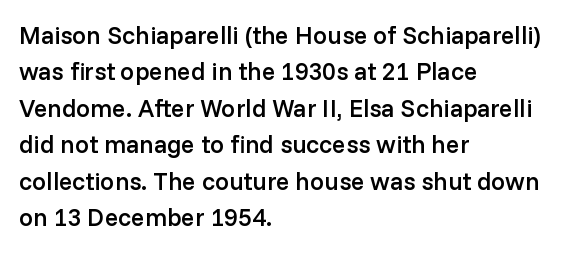
The image shows 25 px text type, upright; set left-aligned, normal line spacing (1.46x), normal letter spacing, not underlined.
